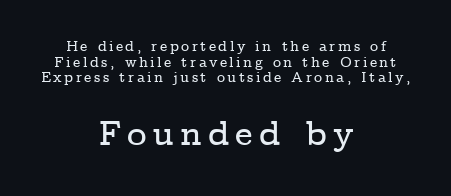
Regarding leading, the lines here are crowded together. The whitespace from short lines is split evenly between both sides. The rendering enlarges the type as you move from the upper chunk to the lower. Here the designer chose a conventional face with non-uniform glyph widths. Type style note: has serifs. Anything drawn beneath the words? Only blank space.
